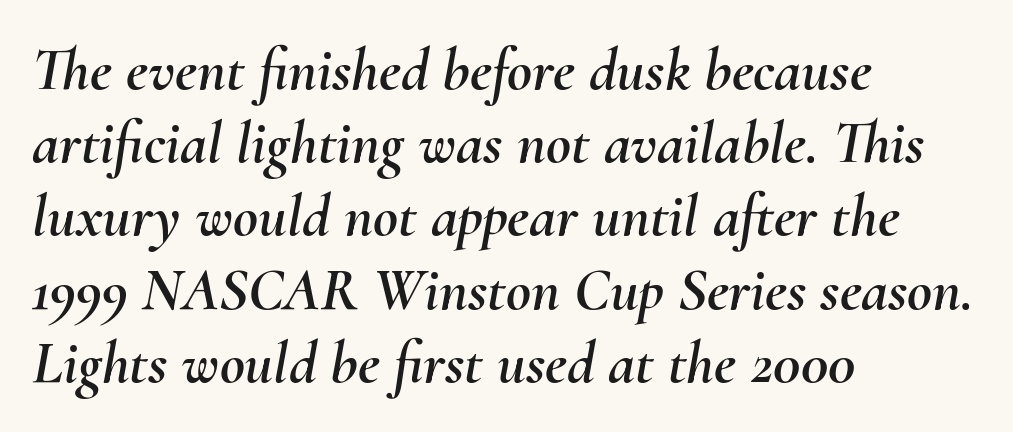
The text block is weighted toward the left margin, trailing off unevenly rightward. The letterforms sit shoulder to shoulder at normal distance. If you drew a line through each stem, it would be angled. Any mark beneath the type? The region is blank. Each letter keeps its own natural width here, so spacing adapts to shape.
